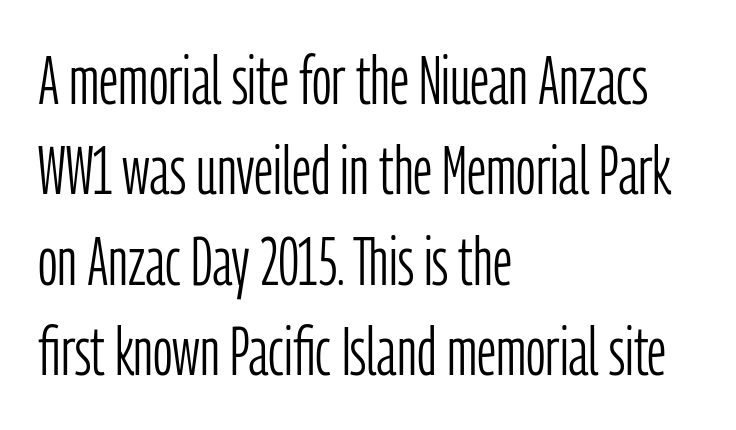
Q: Is the text bold? A: No.
Q: Is the text italic (slanted)? A: No, it is upright.
Q: Is the typeface a serif or a sans-serif typeface? A: Sans-serif.
Q: Is the text underlined? A: No.
Q: How is the paragraph aligned? A: Left-aligned.
Q: Is the spacing between letters normal or unusually wide? A: Normal.
Q: Is the spacing between lines tight, normal or loose? A: Normal.
Q: Width (condensed, normal, or wide)? A: Condensed.
Q: Stroke contrast? A: Low.
Q: x-height? A: Medium.
Q: Monospaced? A: No.
